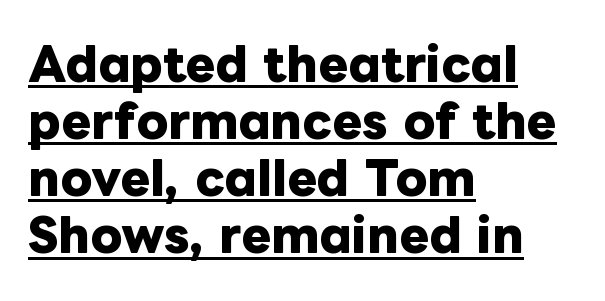
The image shows 45 px heavy type, upright; set left-aligned, normal line spacing (1.27x), normal letter spacing, underlined; low stroke contrast and a medium x-height.
